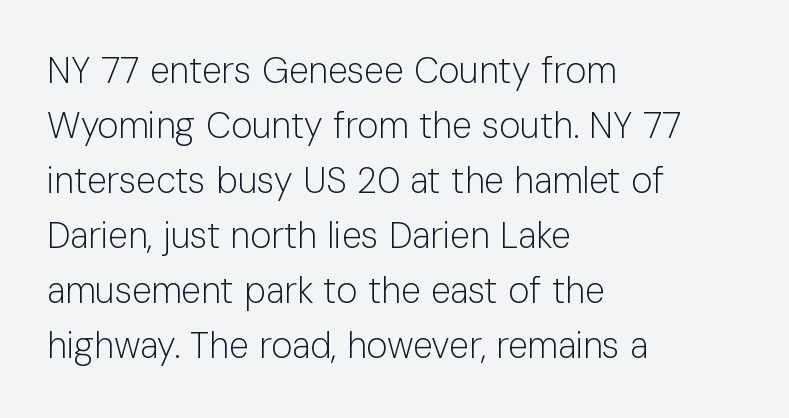
The image shows 36 px light sans-serif type, upright; set left-aligned, normal line spacing (1.53x), normal letter spacing, not underlined; low stroke contrast and a medium x-height.
